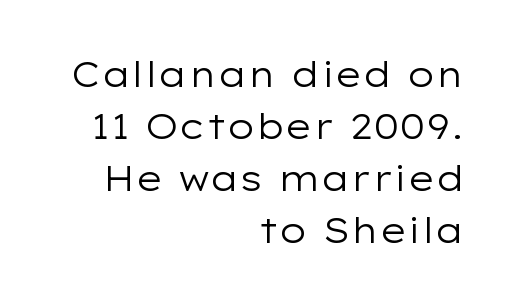
{"serif": "no", "italic": "no", "bold": "no", "weight": "regular", "width": "wide", "stroke_contrast": "low", "x_height": "medium", "monospaced": "no", "underline": "no", "align": "right", "line_spacing": "normal", "line_spacing_ratio": 1.49, "letter_spacing": "normal", "letter_spacing_em": 0.0, "glyph_px": 35}
